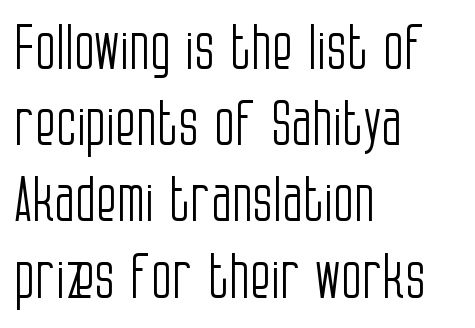
Q: Is the text bold? A: No.
Q: Is the text italic (slanted)? A: No, it is upright.
Q: Is the typeface a serif or a sans-serif typeface? A: Sans-serif.
Q: Is the text underlined? A: No.
Q: How is the paragraph aligned? A: Left-aligned.
Q: Is the spacing between letters normal or unusually wide? A: Normal.
Q: Is the spacing between lines tight, normal or loose? A: Normal.
Q: Width (condensed, normal, or wide)? A: Condensed.
Q: Stroke contrast? A: Low.
Q: x-height? A: Large.
Q: Monospaced? A: No.
